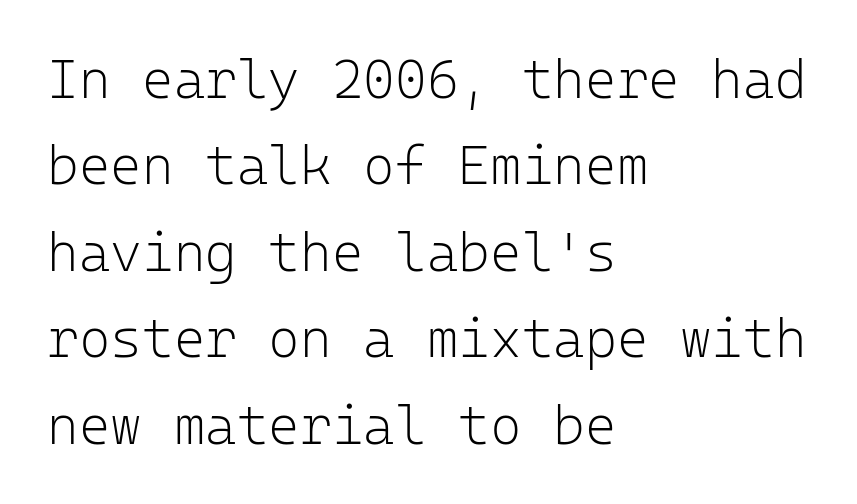
{"serif": "no", "italic": "no", "bold": "no", "weight": "light", "width": "normal", "stroke_contrast": "low", "x_height": "medium", "monospaced": "yes", "underline": "no", "align": "left", "line_spacing": "normal", "line_spacing_ratio": 1.6, "letter_spacing": "normal", "letter_spacing_em": 0.0, "glyph_px": 54}
